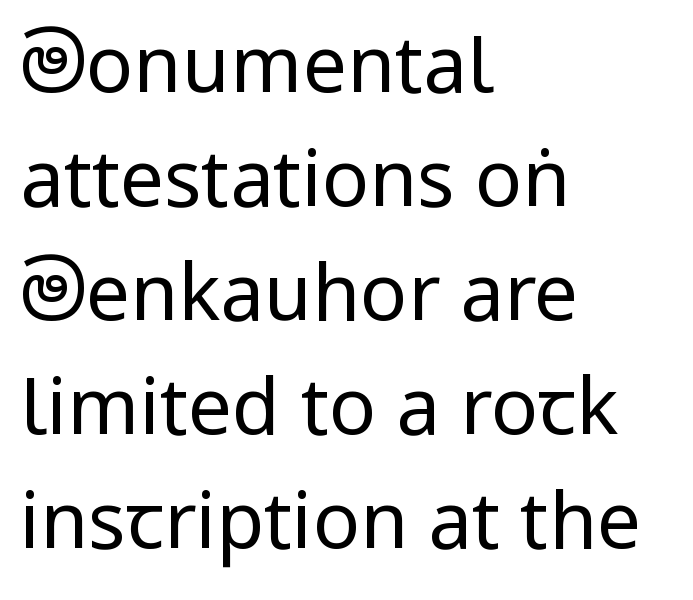
{"serif": "no", "italic": "no", "bold": "no", "weight": "regular", "width": "condensed", "stroke_contrast": "low", "underline": "no", "align": "left", "line_spacing": "normal", "line_spacing_ratio": 1.46, "letter_spacing": "normal", "letter_spacing_em": 0.0, "glyph_px": 78}
